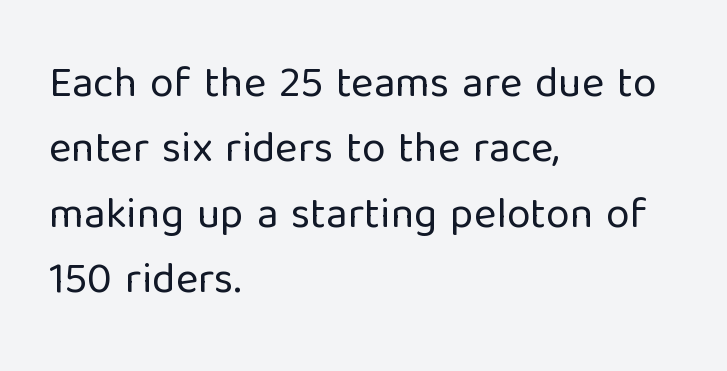
{"serif": "no", "italic": "no", "bold": "no", "weight": "regular", "width": "normal", "stroke_contrast": "low", "x_height": "medium", "monospaced": "no", "underline": "no", "align": "left", "line_spacing": "normal", "line_spacing_ratio": 1.52, "letter_spacing": "normal", "letter_spacing_em": 0.0, "glyph_px": 43}
